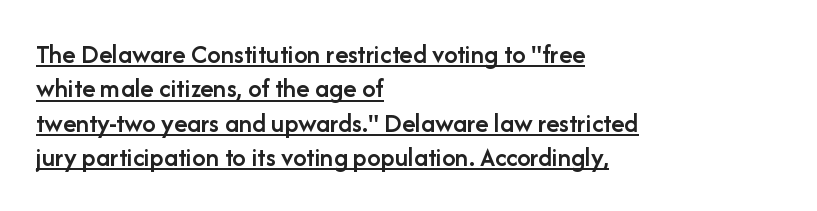
{"italic": "no", "bold": "semi", "underline": "yes", "align": "left", "line_spacing": "normal", "line_spacing_ratio": 1.27, "letter_spacing": "normal", "letter_spacing_em": 0.0, "glyph_px": 27}
